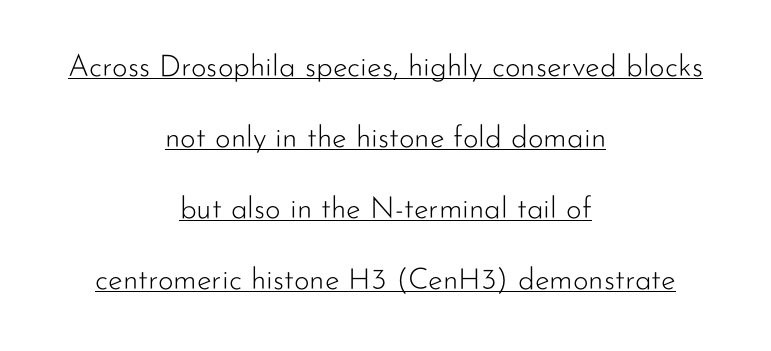
Q: Is the text bold? A: No.
Q: Is the text italic (slanted)? A: No, it is upright.
Q: Is the typeface a serif or a sans-serif typeface? A: Sans-serif.
Q: Is the text underlined? A: Yes.
Q: How is the paragraph aligned? A: Centered.
Q: Is the spacing between letters normal or unusually wide? A: Normal.
Q: Is the spacing between lines tight, normal or loose? A: Loose.
Q: Width (condensed, normal, or wide)? A: Normal.
Q: Stroke contrast? A: Low.
Q: x-height? A: Small.
Q: Monospaced? A: No.
